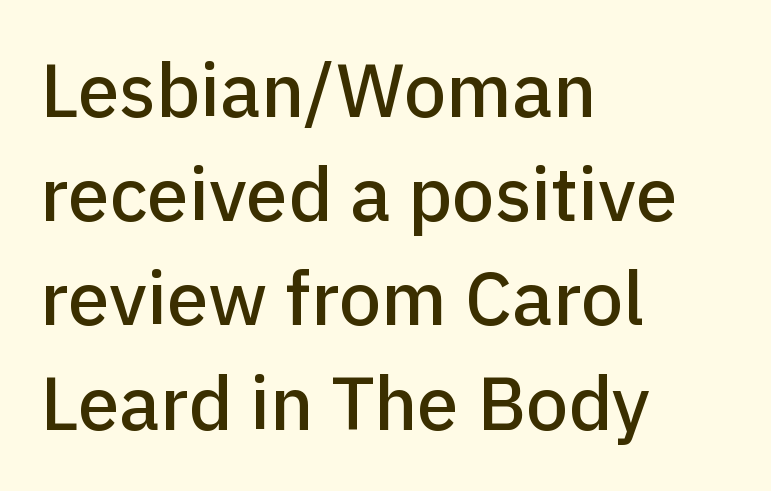
{"serif": "no", "italic": "no", "width": "normal", "stroke_contrast": "low", "x_height": "medium", "monospaced": "no", "underline": "no", "align": "left", "line_spacing": "normal", "line_spacing_ratio": 1.39, "letter_spacing": "normal", "letter_spacing_em": 0.0, "glyph_px": 75}
